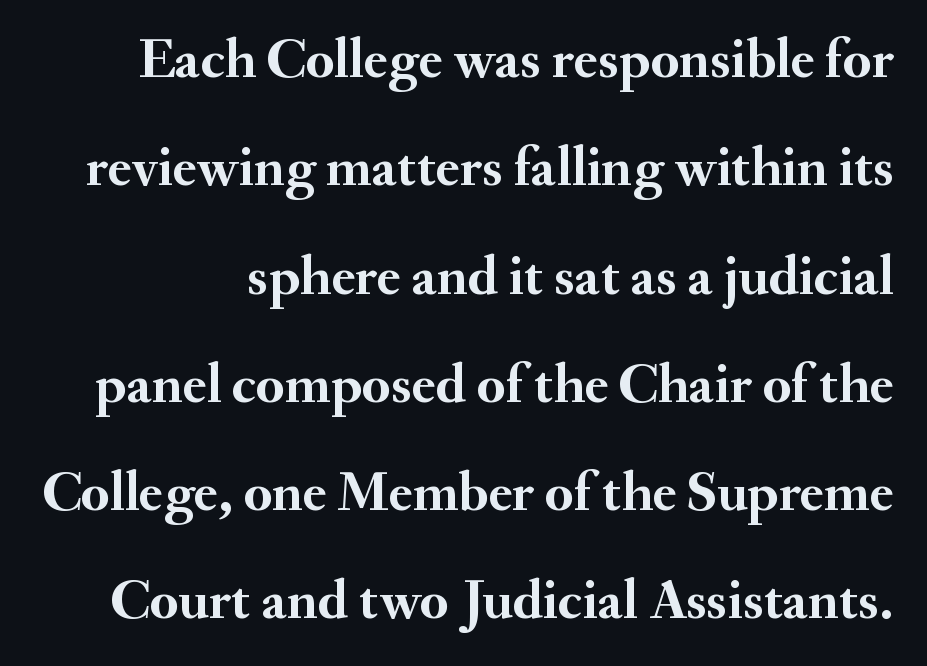
The image shows 57 px semibold serif type, upright; set loose line spacing (1.9x), normal letter spacing, not underlined; medium stroke contrast and a small x-height.
